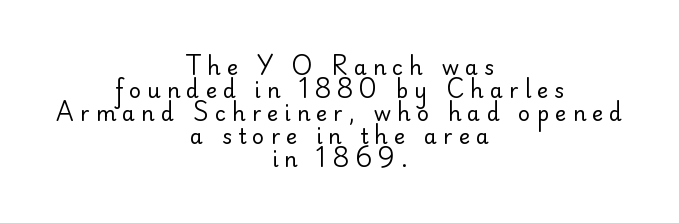
The image shows 21 px text type, upright; set centered, tight line spacing (1.09x), unusually wide letter spacing (+0.29 em), not underlined.
